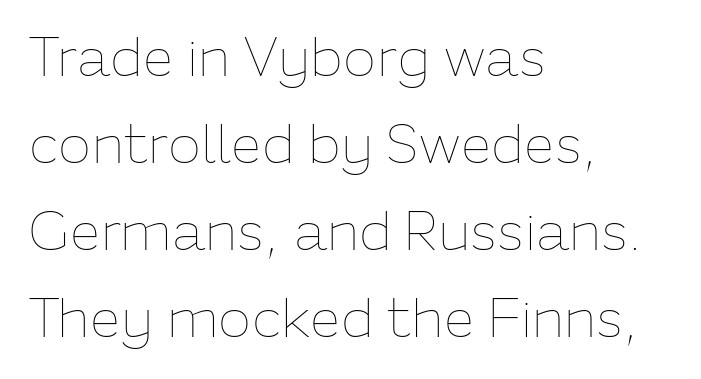
The image shows 55 px thin type, upright; set left-aligned, normal line spacing (1.58x), normal letter spacing, not underlined; low stroke contrast and a medium x-height.
